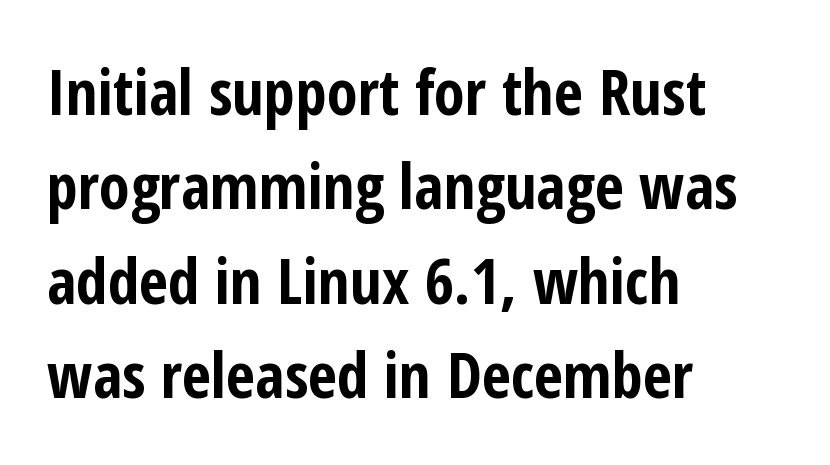
Q: Is the text bold? A: Yes.
Q: Is the text italic (slanted)? A: No, it is upright.
Q: Is the typeface a serif or a sans-serif typeface? A: Sans-serif.
Q: Is the text underlined? A: No.
Q: How is the paragraph aligned? A: Left-aligned.
Q: Is the spacing between letters normal or unusually wide? A: Normal.
Q: Is the spacing between lines tight, normal or loose? A: Normal.
Q: Width (condensed, normal, or wide)? A: Condensed.
Q: Stroke contrast? A: Low.
Q: x-height? A: Medium.
Q: Monospaced? A: No.
